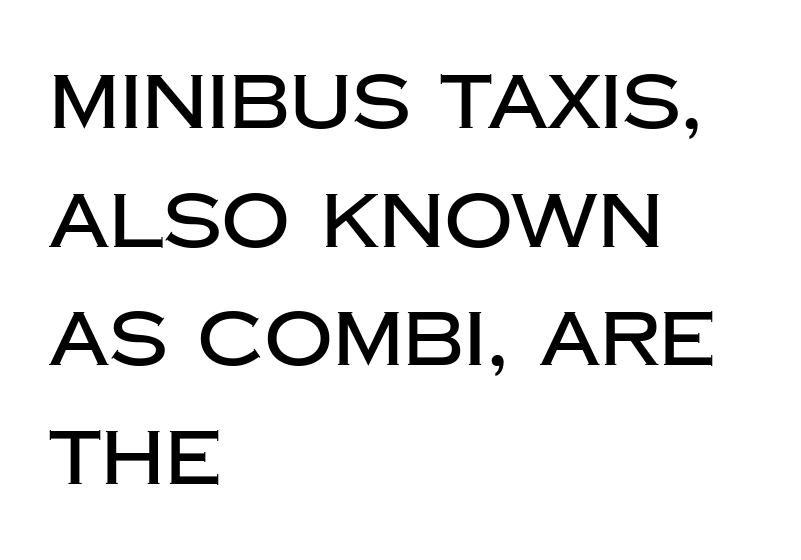
Notice how the passage keeps a crisp vertical edge on the left only. The space between consecutive lines is moderate. A typesetter would mark this as roman, not italic. Anything drawn beneath the words? Only blank space. Nothing sits at the stroke ends, so this counts as sans-serif.
